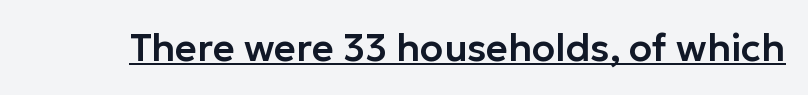
{"serif": "no", "italic": "no", "width": "normal", "stroke_contrast": "low", "x_height": "medium", "monospaced": "no", "underline": "yes", "letter_spacing": "normal", "letter_spacing_em": 0.0, "glyph_px": 38}
